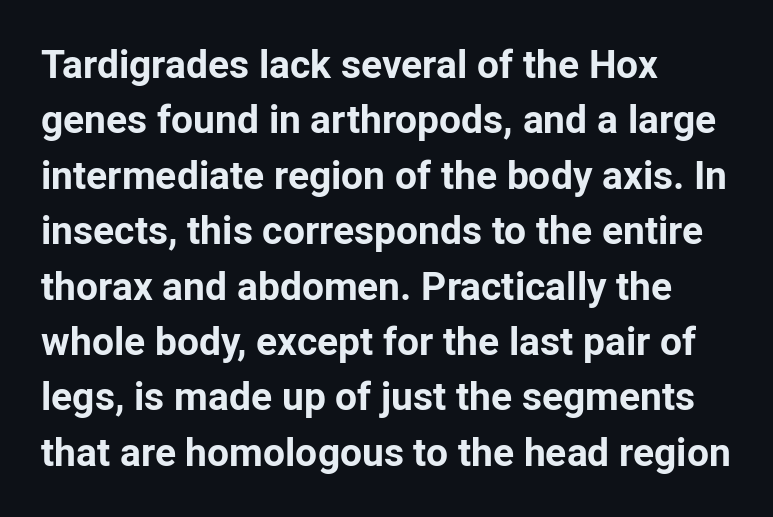
Is the type bold? Yes — the strokes are clearly thick and heavy. The rendering uses a moderate line-height, typical for paragraphs. The axis of the letterforms is exactly vertical. The area under the type is left untouched. A classic flush-left, rag-right setting is used for this passage.
